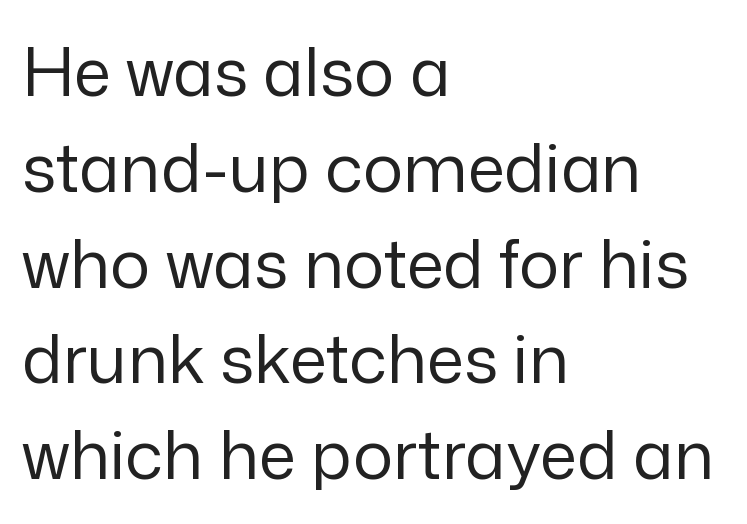
The image shows 67 px regular-weight sans-serif type, upright; set left-aligned, normal line spacing (1.43x), normal letter spacing, not underlined; low stroke contrast and a medium x-height.
